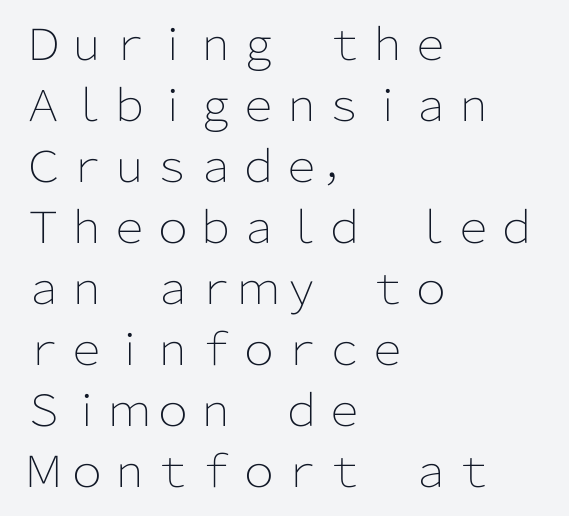
The image shows 43 px light sans-serif type, upright; set left-aligned, normal line spacing (1.42x), normal letter spacing, not underlined; low stroke contrast and a medium x-height.
